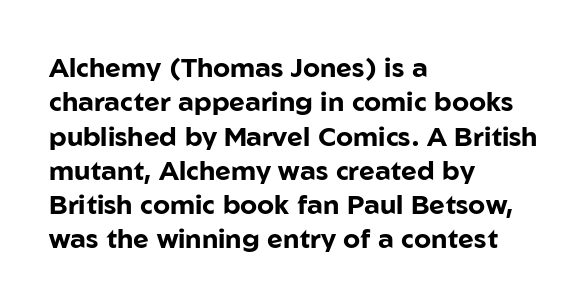
Q: Is the text bold? A: Yes.
Q: Is the text italic (slanted)? A: No, it is upright.
Q: Is the text underlined? A: No.
Q: How is the paragraph aligned? A: Left-aligned.
Q: Is the spacing between letters normal or unusually wide? A: Normal.
Q: Is the spacing between lines tight, normal or loose? A: Normal.
